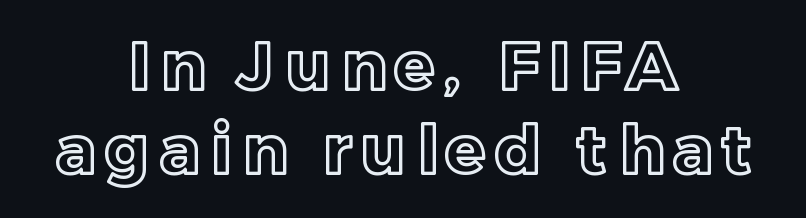
Q: Is the text italic (slanted)? A: No, it is upright.
Q: Is the text underlined? A: No.
Q: How is the paragraph aligned? A: Centered.
Q: Is the spacing between lines tight, normal or loose? A: Normal.
Q: Width (condensed, normal, or wide)? A: Normal.
Q: x-height? A: Medium.
Q: Monospaced? A: No.
